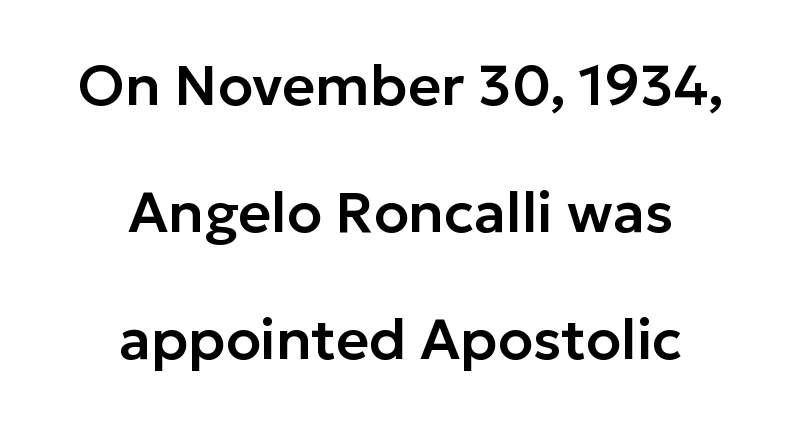
Honestly, the rows look like they've been pulled way apart. Is this a sans? Yes — the strokes have no serifs. These lines stack symmetrically, like a column narrowing and widening about its center. This sample uses an upright cut, with every glyph sitting square on the baseline.
